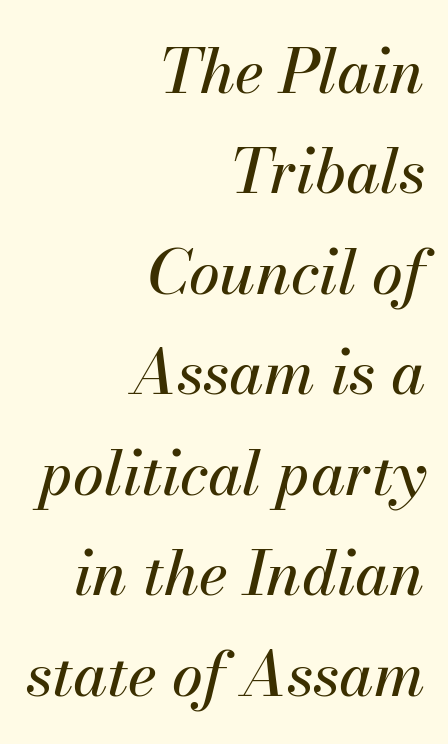
Observe the lean: these are italic letterforms. Tracking here is standard; glyphs follow each other at the usual distance. Where is the straight margin? On the right. Bare-footed words on every line. If you measured baseline to baseline, you'd find a middling distance.
